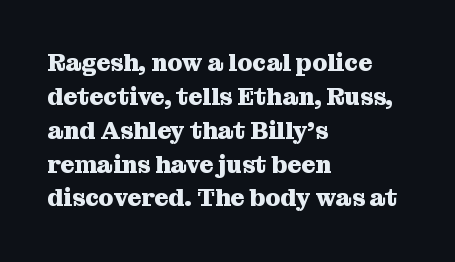
Q: Is the text bold? A: Yes.
Q: Is the text italic (slanted)? A: No, it is upright.
Q: Is the text underlined? A: No.
Q: How is the paragraph aligned? A: Left-aligned.
Q: Is the spacing between letters normal or unusually wide? A: Normal.
Q: Is the spacing between lines tight, normal or loose? A: Normal.
